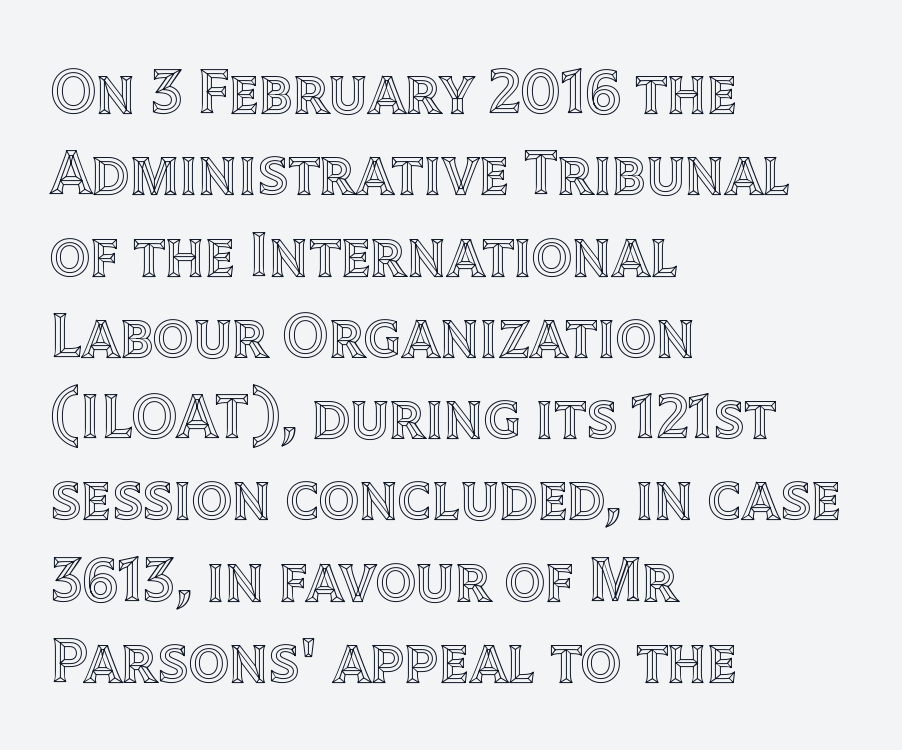
A normal amount of white space separates one row of letters from the next. Visually the block forms a straight wall on the left and a jagged coastline on the right. Upright lettering throughout. Here the designer chose a conventional face with non-uniform glyph widths. Letter spacing: default. Check the space under the baseline: it is left empty.
